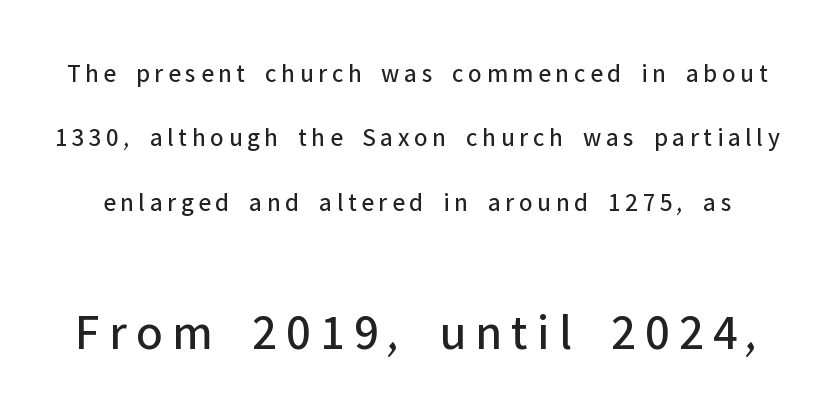
A typesetter would call this proportional, since set widths differ per character. Letters rest on an invisible, unmarked baseline. Characters remain perfectly vertical along every line. This reads as an unemphasized weight, regular at the heaviest.
